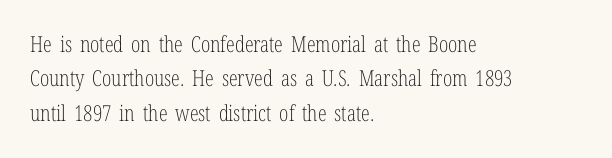
{"italic": "no", "bold": "no", "underline": "no", "align": "left", "line_spacing": "normal", "line_spacing_ratio": 1.56, "letter_spacing": "normal", "letter_spacing_em": 0.0, "glyph_px": 22}
